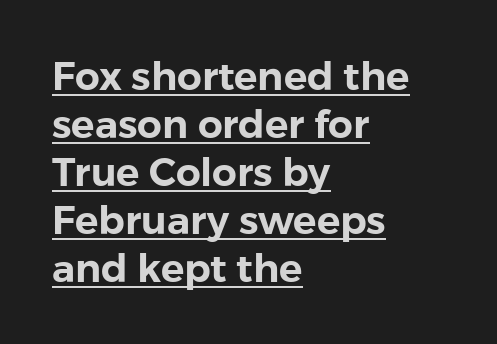
{"serif": "no", "italic": "no", "width": "normal", "stroke_contrast": "low", "x_height": "medium", "monospaced": "no", "underline": "yes", "align": "left", "line_spacing_ratio": 1.23, "letter_spacing": "normal", "letter_spacing_em": 0.0, "glyph_px": 39}
